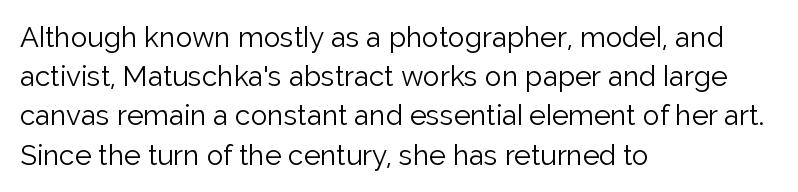
{"serif": "no", "italic": "no", "bold": "no", "weight": "light", "width": "normal", "stroke_contrast": "low", "x_height": "medium", "monospaced": "no", "underline": "no", "align": "left", "line_spacing": "normal", "line_spacing_ratio": 1.4, "letter_spacing": "normal", "letter_spacing_em": 0.0, "glyph_px": 28}
